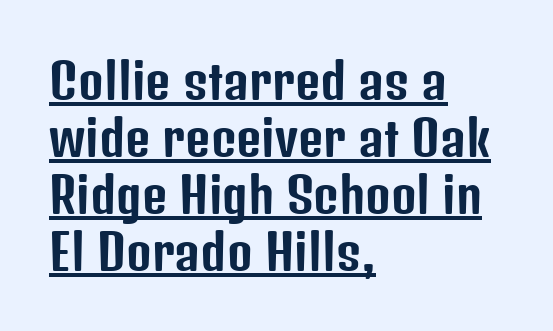
The image shows 49 px condensed sans-serif type, upright; set left-aligned, line spacing 1.16x, normal letter spacing, underlined; low stroke contrast and a medium x-height.
